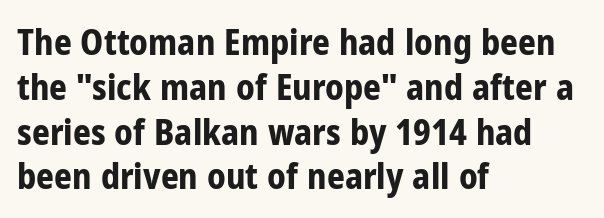
Are there feet on the stems? There aren't — it's a sans. One glance says typical: line gaps are just what's usual. The rendering keeps characters at their native spacing. These lines were composed using upright roman letters. Honestly, there is no underline to notice here at all. Horizontal alignment here is leftward, the default for most running prose.
